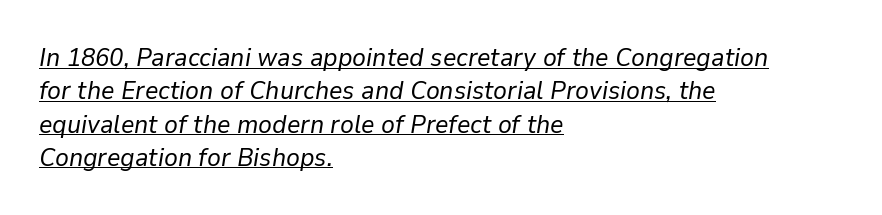
Q: Is the text bold? A: No.
Q: Is the text italic (slanted)? A: Yes, it leans right by about 9 degrees.
Q: Is the text underlined? A: Yes.
Q: How is the paragraph aligned? A: Left-aligned.
Q: Is the spacing between letters normal or unusually wide? A: Normal.
Q: Is the spacing between lines tight, normal or loose? A: Normal.
